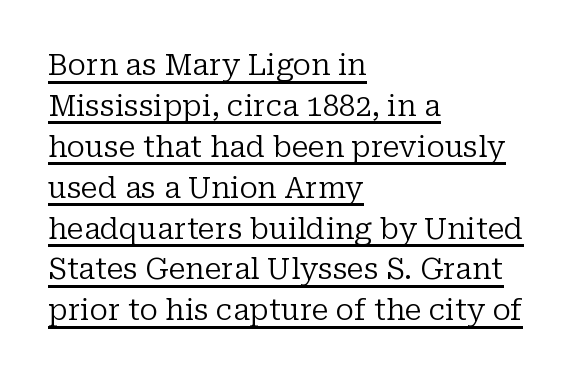
The image shows 29 px regular-weight serif type, upright; set left-aligned, normal line spacing (1.41x), normal letter spacing, underlined; low stroke contrast and a medium x-height.
